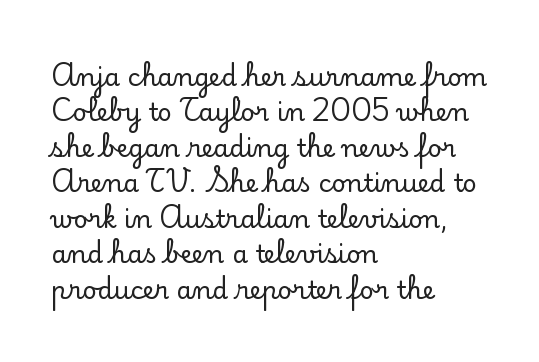
The image shows 25 px text type, upright; set left-aligned, normal line spacing (1.42x), normal letter spacing, not underlined.
